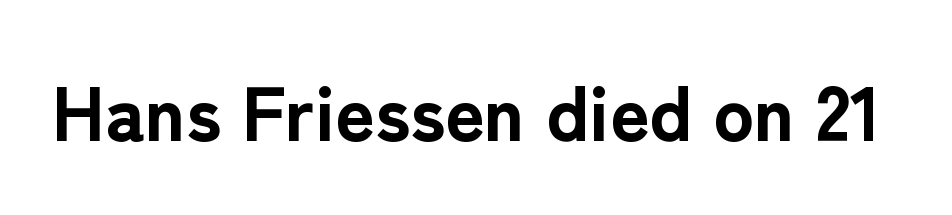
Q: Is the text bold? A: Yes.
Q: Is the text italic (slanted)? A: No, it is upright.
Q: Is the typeface a serif or a sans-serif typeface? A: Sans-serif.
Q: Is the text underlined? A: No.
Q: Is the spacing between letters normal or unusually wide? A: Normal.
Q: Width (condensed, normal, or wide)? A: Normal.
Q: Stroke contrast? A: Low.
Q: x-height? A: Medium.
Q: Monospaced? A: No.
